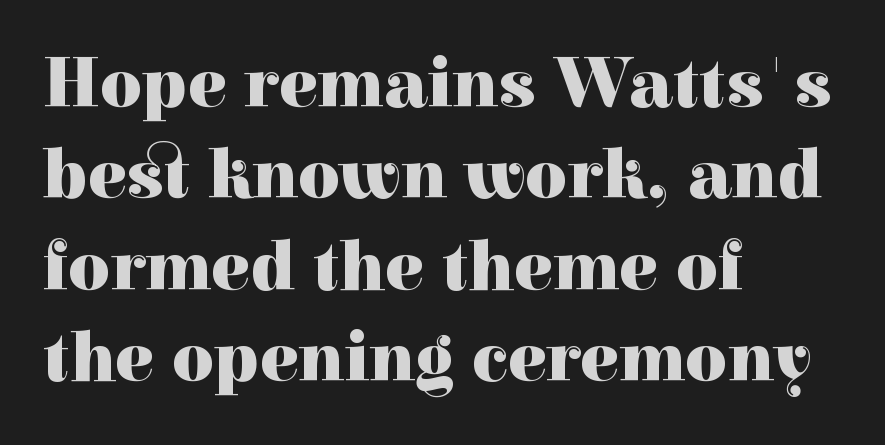
The letters are bold, with thick, heavy strokes. Nobody touched the tracking dial on this one. The text block is weighted toward the left margin, trailing off unevenly rightward. A typesetter would mark this as roman, not italic. Here the designer chose a conventional face with non-uniform glyph widths.
